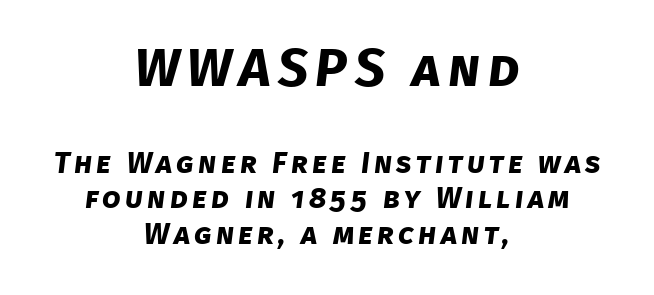
{"serif": "no", "bold": "yes", "weight": "bold", "width": "normal", "stroke_contrast": "low", "x_height": "large", "monospaced": "no", "underline": "no", "align": "center", "line_spacing_ratio": 1.18, "larger_block": "first", "size_ratio": 1.77, "glyph_px": 53}
